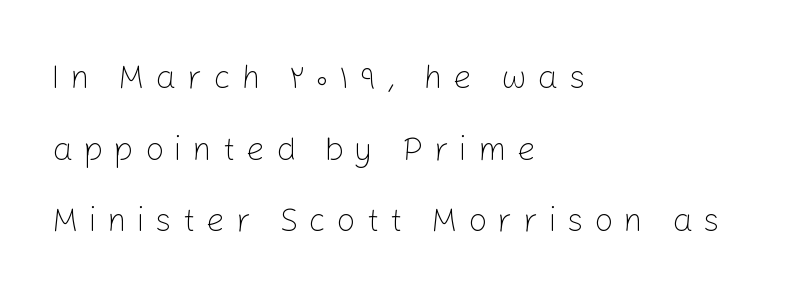
The image shows 33 px light sans-serif type, upright; set left-aligned, loose line spacing (2.17x), unusually wide letter spacing (+0.32 em), not underlined; low stroke contrast and a medium x-height.
